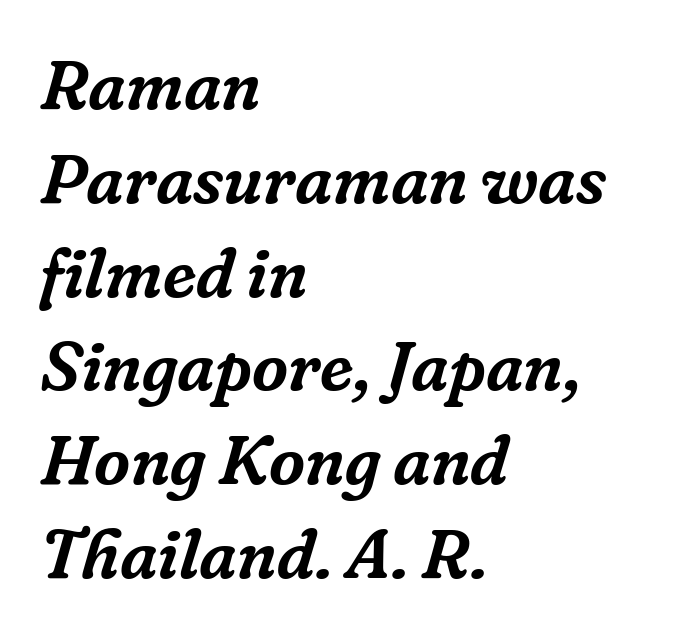
{"serif": "yes", "italic": "yes", "lean": "right", "slant_degrees": 16, "width": "normal", "stroke_contrast": "low", "x_height": "medium", "monospaced": "no", "underline": "no", "align": "left", "line_spacing": "normal", "line_spacing_ratio": 1.34, "letter_spacing": "normal", "letter_spacing_em": 0.0, "glyph_px": 70}
